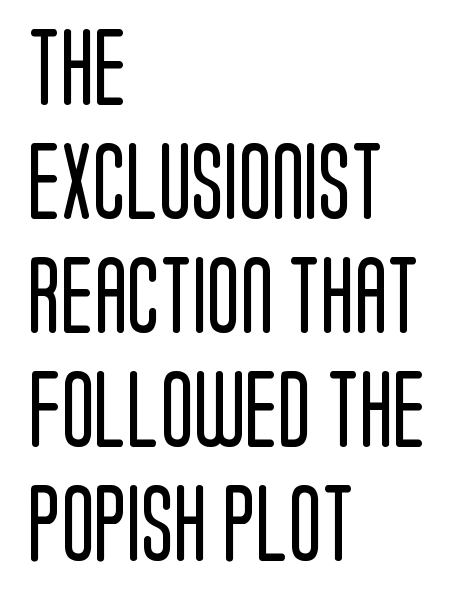
{"serif": "no", "italic": "no", "bold": "no", "weight": "regular", "width": "condensed", "stroke_contrast": "low", "x_height": "large", "monospaced": "no", "underline": "no", "align": "left", "line_spacing": "normal", "line_spacing_ratio": 1.48, "letter_spacing": "normal", "letter_spacing_em": 0.0, "glyph_px": 77}
